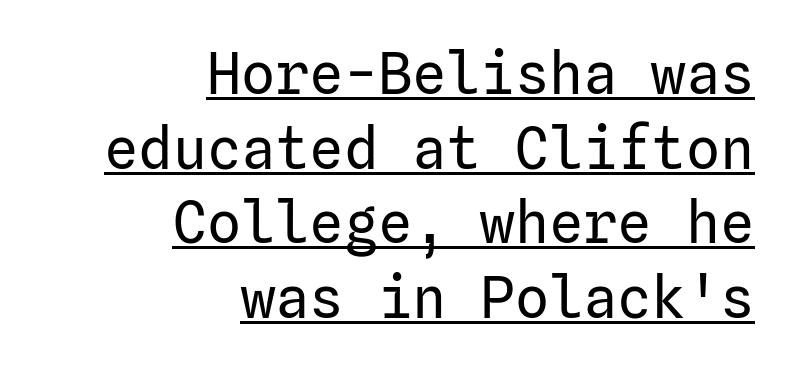
Leftover space on each line is placed entirely before the opening word. Every character sits straight up, as roman type does. Evenly set lines give the paragraph a standard silhouette. Examine the stroke ends and you'll find no serifs. Decoration check: the copy is underlined.
